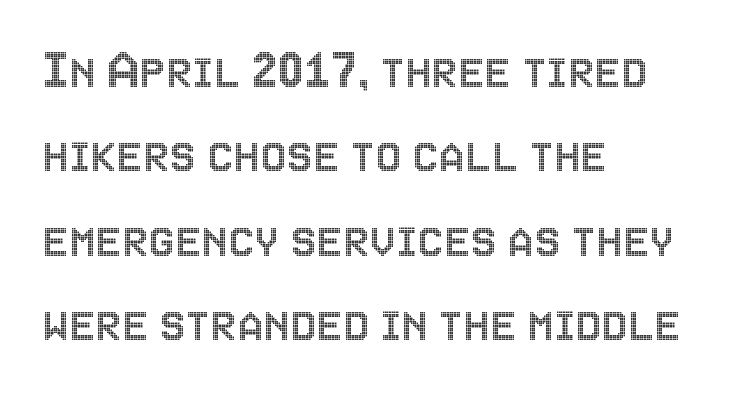
{"italic": "no", "width": "condensed", "x_height": "large", "monospaced": "no", "underline": "no", "align": "left", "line_spacing": "normal", "line_spacing_ratio": 1.43, "letter_spacing": "normal", "letter_spacing_em": 0.0, "glyph_px": 59}
